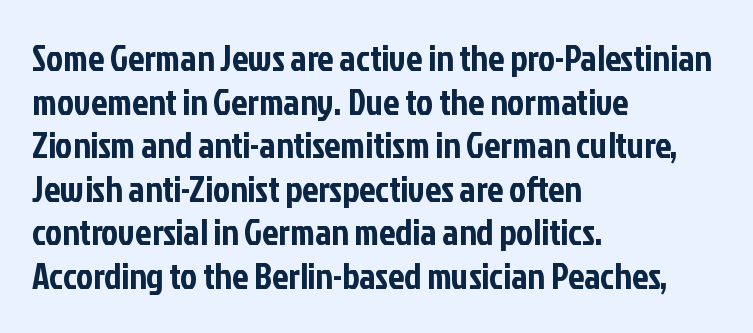
Looks like regular typesetting: each glyph gets only the width it needs. This sample is left-justified, so line endings fall wherever the words run out. The rendering keeps characters at their native spacing. Descenders hang freely into open space. This is the regular roman posture of the typeface.
